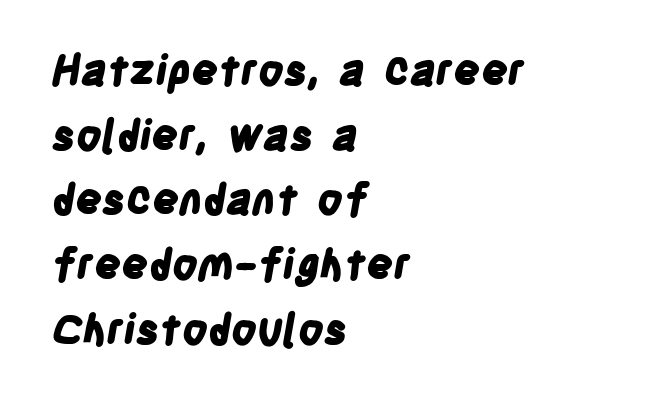
Has an underline been added? It has not. Short note: letters normally spaced. You can tell from the bare stems that sans-serif type was used. Stroke thickness is high; the sample reads as a true bold.
